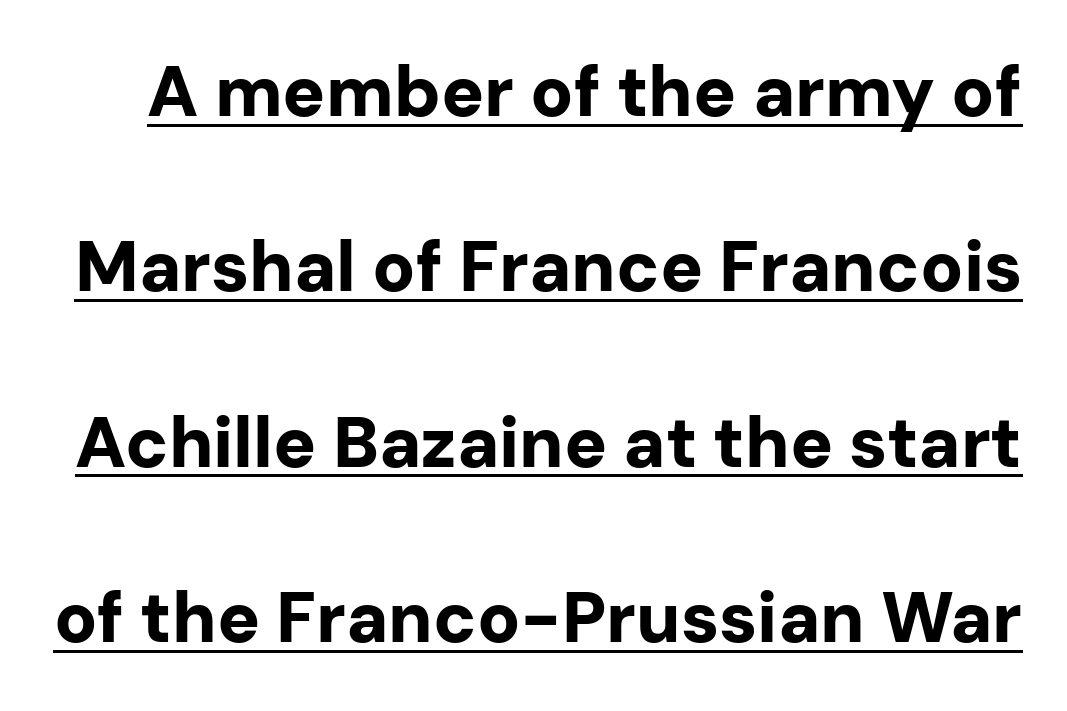
Honestly, the letter spacing is just normal — you wouldn't notice it. Pretty heavy lettering here — definitely bold. A great deal of white space separates one row of letters from the next. The lettering stays uniformly vertical, giving the passage a roman look. Letterform terminals end flat and unadorned throughout the passage. These lines are rendered in a variable-pitch font.
